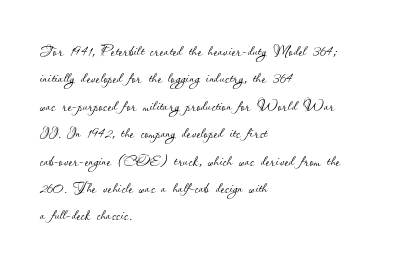
{"bold": "no", "underline": "no", "align": "left", "line_spacing": "normal", "line_spacing_ratio": 1.37, "letter_spacing": "normal", "letter_spacing_em": 0.0, "glyph_px": 20}
